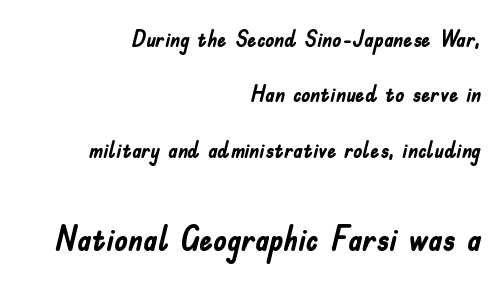
The image shows 34 px semibold, condensed sans-serif type; set right-aligned, loose line spacing (2.41x), normal letter spacing, not underlined; the second (bottom) block is 1.48x larger; low stroke contrast and a small x-height.
